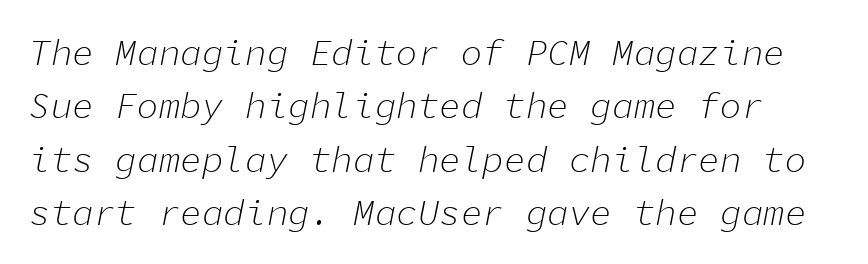
The image shows 36 px light type, italic (leaning right), monospaced; set normal line spacing (1.48x), normal letter spacing, not underlined; low stroke contrast and a medium x-height.
